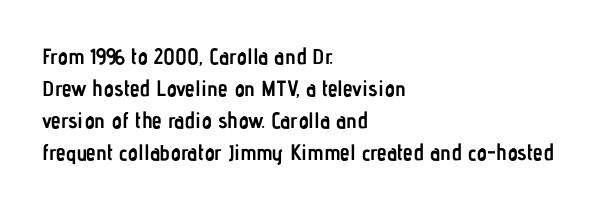
The image shows 22 px bold type, upright; set left-aligned, normal line spacing (1.46x), normal letter spacing, not underlined.
